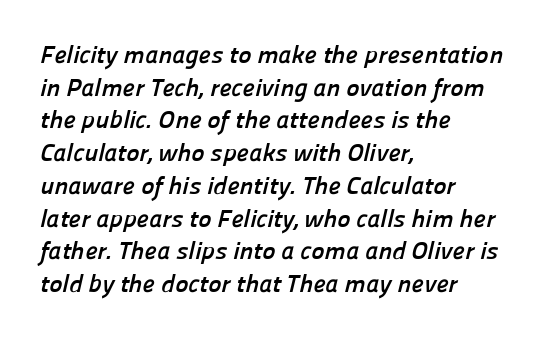
The image shows 25 px bold type; set left-aligned, normal line spacing (1.31x), normal letter spacing, not underlined.
